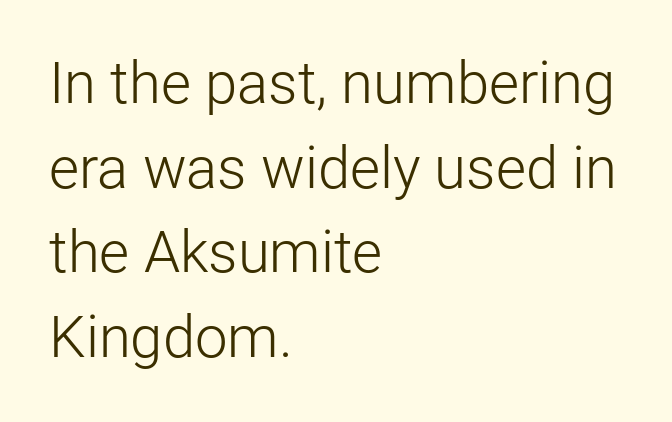
Q: Is the text bold? A: No.
Q: Is the text italic (slanted)? A: No, it is upright.
Q: Is the typeface a serif or a sans-serif typeface? A: Sans-serif.
Q: Is the text underlined? A: No.
Q: How is the paragraph aligned? A: Left-aligned.
Q: Is the spacing between letters normal or unusually wide? A: Normal.
Q: Is the spacing between lines tight, normal or loose? A: Normal.
Q: Width (condensed, normal, or wide)? A: Normal.
Q: Stroke contrast? A: Low.
Q: x-height? A: Medium.
Q: Monospaced? A: No.
